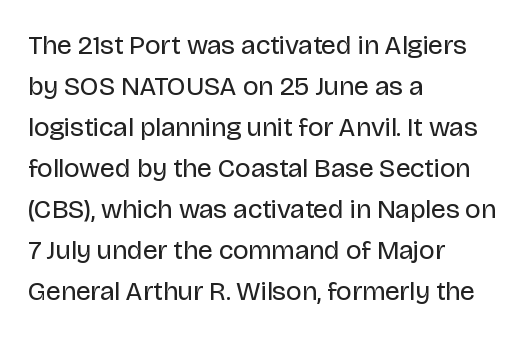
{"italic": "no", "bold": "no", "underline": "no", "align": "left", "line_spacing": "normal", "line_spacing_ratio": 1.52, "letter_spacing": "normal", "letter_spacing_em": 0.0, "glyph_px": 27}
